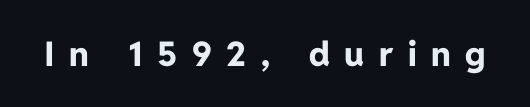
{"serif": "no", "italic": "no", "bold": "yes", "weight": "bold", "width": "normal", "stroke_contrast": "low", "x_height": "medium", "monospaced": "no", "underline": "no", "letter_spacing": "wide", "letter_spacing_em": 0.43, "glyph_px": 34}
